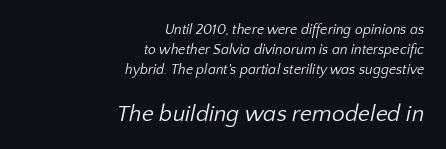
{"bold": "no", "underline": "no", "align": "right", "line_spacing": "normal", "line_spacing_ratio": 1.44, "letter_spacing": "normal", "letter_spacing_em": 0.0, "larger_block": "second", "size_ratio": 1.64, "glyph_px": 23}
